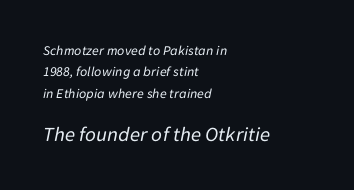
Q: Is the text bold? A: No.
Q: Is the text italic (slanted)? A: Yes, it leans right by about 11 degrees.
Q: Is the text underlined? A: No.
Q: How is the paragraph aligned? A: Left-aligned.
Q: Is the spacing between letters normal or unusually wide? A: Normal.
Q: Is the spacing between lines tight, normal or loose? A: Normal.
Q: Which block of text is set in a larger size, the first (top) or the second (bottom)? A: The second (bottom) one.
